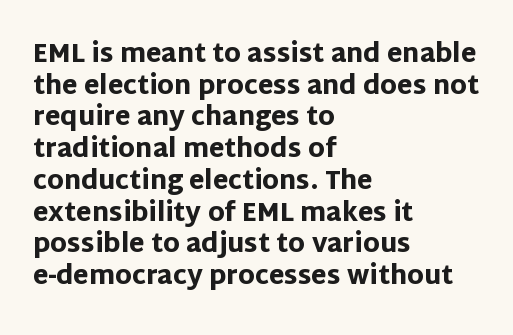
Short and long lines alike share a common starting point at left. The vertical gap from one line to the next is medium. Does the lettering tilt? It doesn't — this is upright. Underline: absent. The tracking reads as untouched default to a designer's eye. Chunky letters — that's bold for sure.
